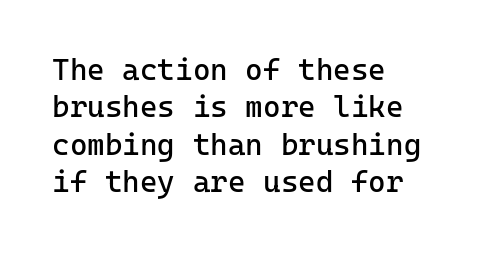
The image shows 30 px regular-weight sans-serif type, upright; set left-aligned, normal line spacing (1.25x), normal letter spacing, not underlined; low stroke contrast and a medium x-height.
